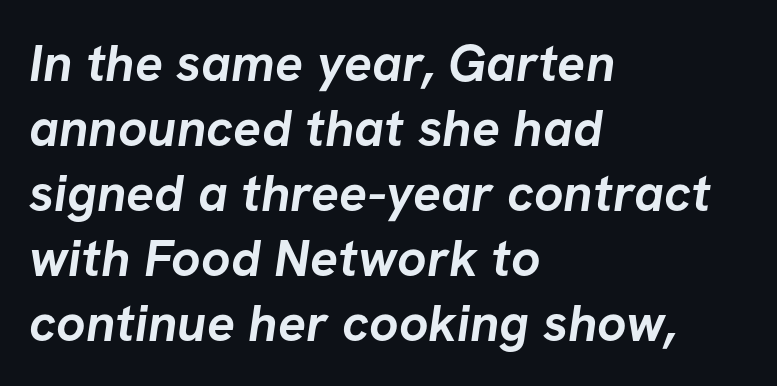
{"serif": "no", "bold": "yes", "weight": "semibold", "width": "normal", "stroke_contrast": "low", "x_height": "medium", "monospaced": "no", "underline": "no", "align": "left", "line_spacing": "normal", "line_spacing_ratio": 1.25, "letter_spacing": "normal", "letter_spacing_em": 0.0, "glyph_px": 52}
